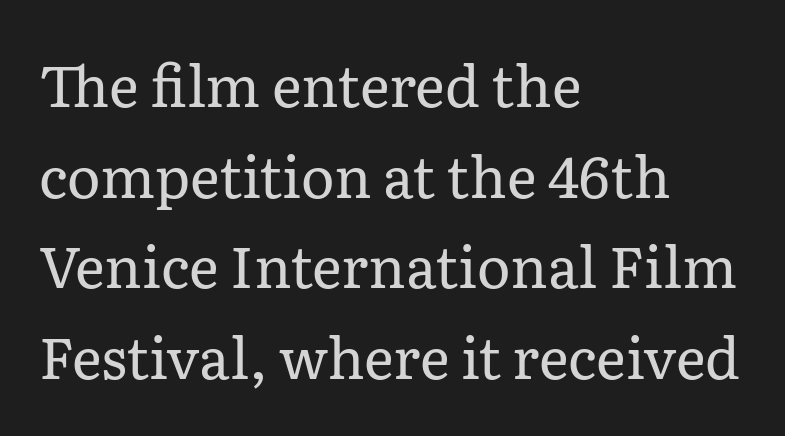
Q: Is the text bold? A: No.
Q: Is the text italic (slanted)? A: No, it is upright.
Q: Is the typeface a serif or a sans-serif typeface? A: Serif.
Q: Is the text underlined? A: No.
Q: How is the paragraph aligned? A: Left-aligned.
Q: Is the spacing between letters normal or unusually wide? A: Normal.
Q: Is the spacing between lines tight, normal or loose? A: Normal.
Q: Width (condensed, normal, or wide)? A: Normal.
Q: Stroke contrast? A: Low.
Q: x-height? A: Medium.
Q: Monospaced? A: No.
